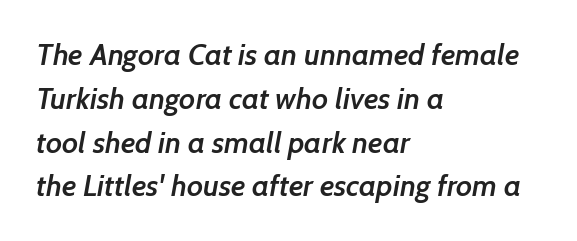
{"serif": "no", "bold": "semi", "weight": "semibold", "width": "normal", "stroke_contrast": "low", "x_height": "medium", "monospaced": "no", "underline": "no", "align": "left", "line_spacing": "normal", "line_spacing_ratio": 1.46, "letter_spacing": "normal", "letter_spacing_em": 0.0, "glyph_px": 30}
